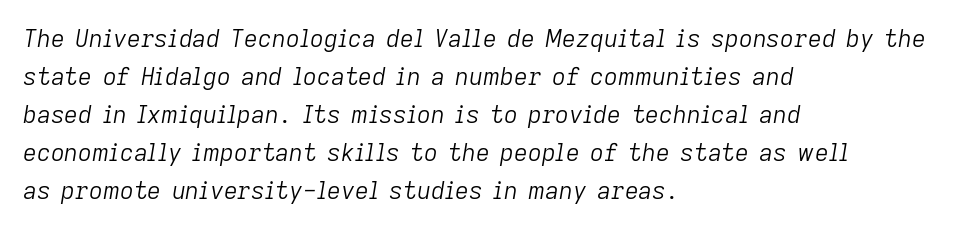
Slanted lettering throughout. The rendering anchors every line to the left-hand side. Interline gaps are of average width in this sample. Clear beneath every line of the passage. No extra tracking has been applied to these lines.
